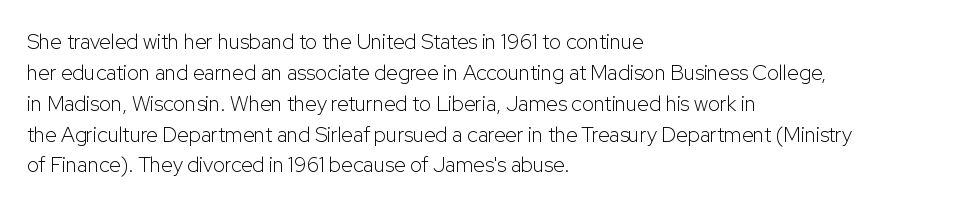
The image shows 21 px text type, upright; set left-aligned, normal line spacing (1.47x), normal letter spacing, not underlined.
